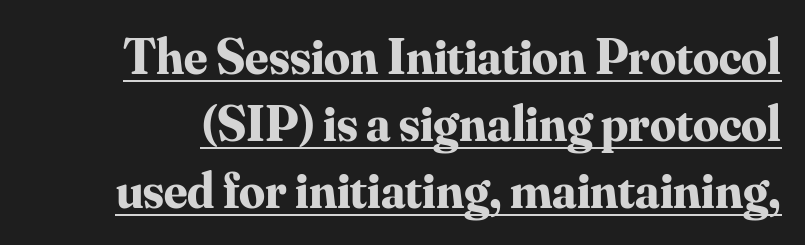
The lines sit at an ordinary, default distance from one another. On the weight axis this lands at bold, roughly 700. Type style note: has serifs. A baseline rule has been typeset under these characters. Standard letterfit; no display-style spreading of the glyphs. The axis of the letterforms is exactly vertical.
